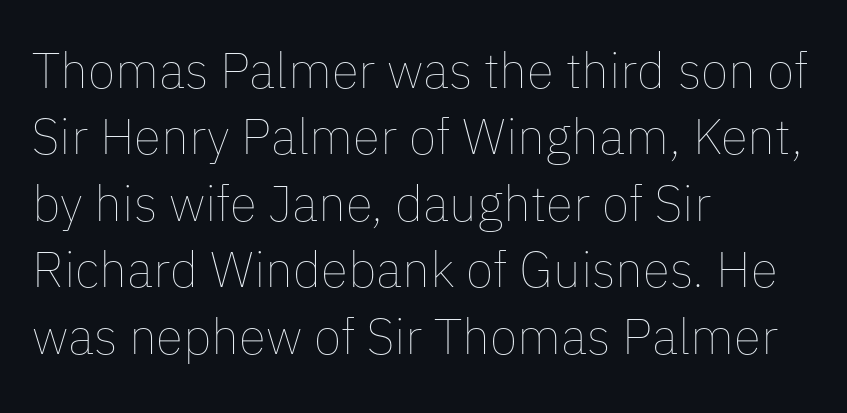
Designer's note — italics off, roman on. The rendering keeps characters at their native spacing. Proportional: the letters do not fall into vertical columns. The paragraph shown leans on its left margin.
